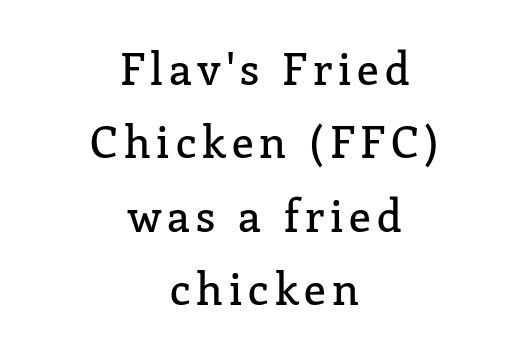
The image shows 44 px serif type, upright; set centered, normal line spacing (1.67x), not underlined; low stroke contrast and a medium x-height.
